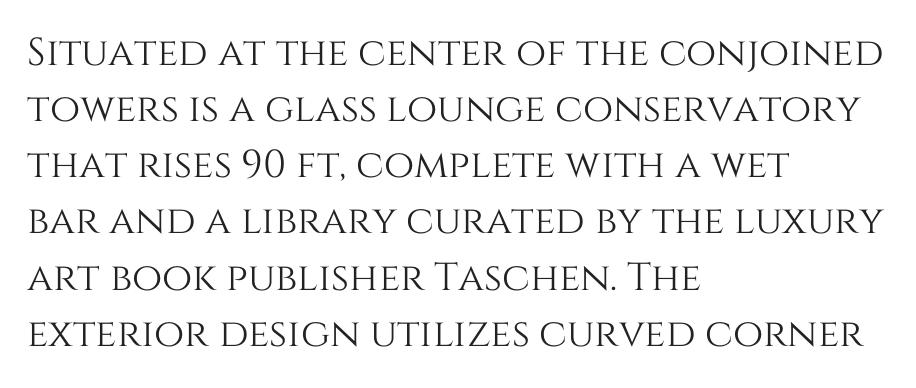
The compositor pushed each line to the left boundary. These lines are rendered in a variable-pitch font. Rule under the text: the space is simply empty. Is there any slant? The stems are plumb. Nothing unusual about the tracking: characters are spaced as the font intends. Rows of type keep a routine distance in the vertical direction.
